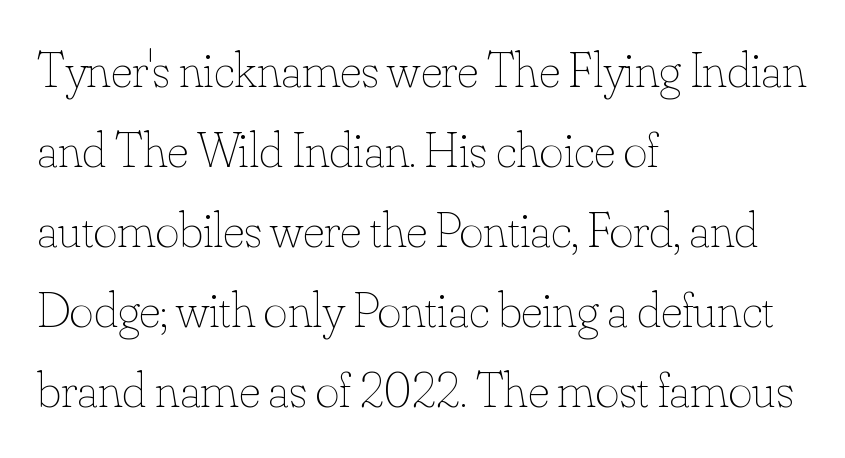
{"italic": "no", "bold": "no", "weight": "thin", "width": "normal", "stroke_contrast": "low", "x_height": "small", "monospaced": "no", "underline": "no", "align": "left", "line_spacing": "normal", "line_spacing_ratio": 1.57, "letter_spacing": "normal", "letter_spacing_em": 0.0, "glyph_px": 51}
